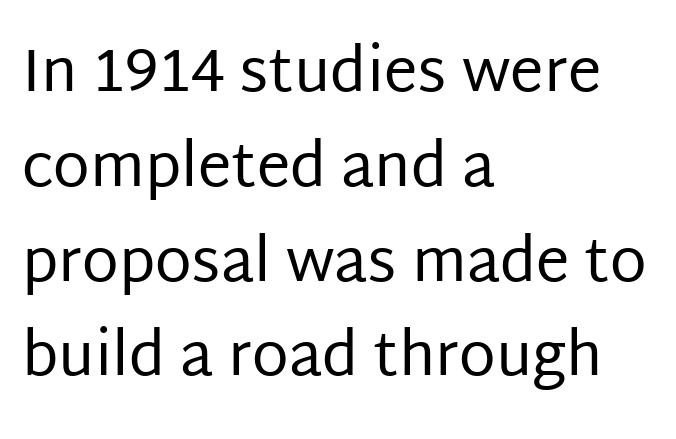
Q: Is the text bold? A: No.
Q: Is the text italic (slanted)? A: No, it is upright.
Q: Is the typeface a serif or a sans-serif typeface? A: Sans-serif.
Q: Is the text underlined? A: No.
Q: How is the paragraph aligned? A: Left-aligned.
Q: Is the spacing between letters normal or unusually wide? A: Normal.
Q: Is the spacing between lines tight, normal or loose? A: Normal.
Q: Width (condensed, normal, or wide)? A: Normal.
Q: Stroke contrast? A: Low.
Q: x-height? A: Large.
Q: Monospaced? A: No.
